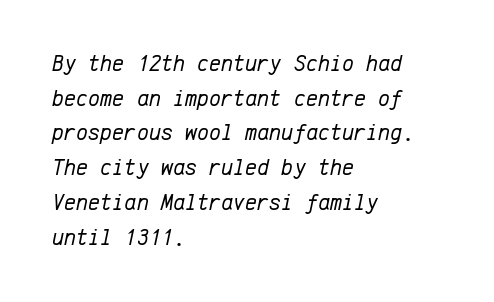
The image shows 23 px text type, italic (leaning right); set left-aligned, normal line spacing (1.51x), normal letter spacing, not underlined.
